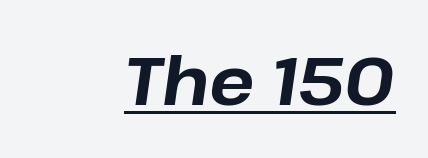
The letters advance in unequal steps, a hallmark of proportional type. The rendering anchors every line to the right-hand side. You could call the tracking neutral — neither tight nor loose. The typography opts for an oblique posture over an upright one. The font is running at its bold setting.
